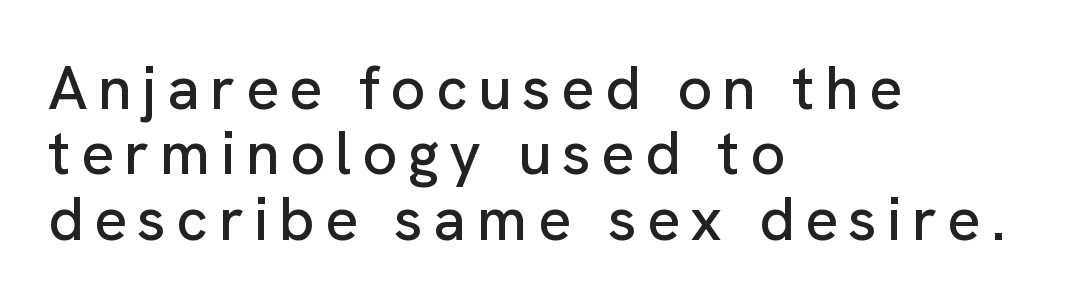
{"serif": "no", "italic": "no", "width": "normal", "stroke_contrast": "low", "x_height": "medium", "monospaced": "no", "underline": "no", "align": "left", "line_spacing": "tight", "line_spacing_ratio": 1.07, "glyph_px": 61}
